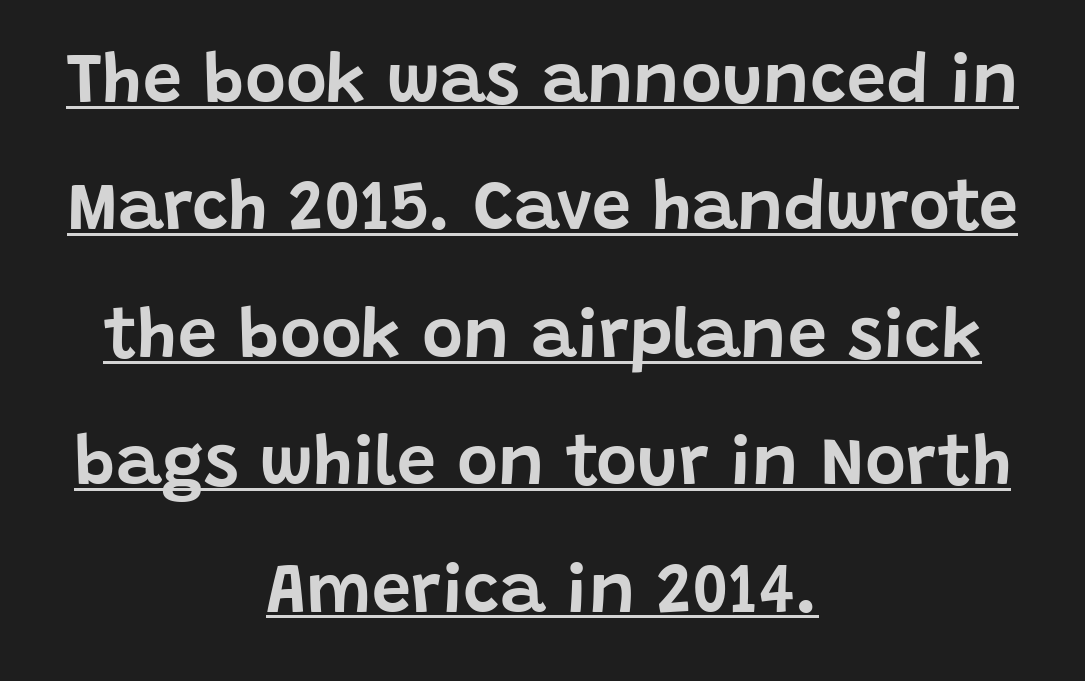
Q: Is the text italic (slanted)? A: No, it is upright.
Q: Is the typeface a serif or a sans-serif typeface? A: Sans-serif.
Q: Is the text underlined? A: Yes.
Q: How is the paragraph aligned? A: Centered.
Q: Is the spacing between letters normal or unusually wide? A: Normal.
Q: Width (condensed, normal, or wide)? A: Normal.
Q: Stroke contrast? A: Low.
Q: x-height? A: Large.
Q: Monospaced? A: No.
